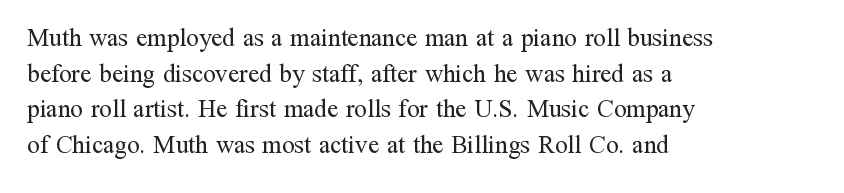
Q: Is the text bold? A: No.
Q: Is the text italic (slanted)? A: No, it is upright.
Q: Is the text underlined? A: No.
Q: How is the paragraph aligned? A: Left-aligned.
Q: Is the spacing between letters normal or unusually wide? A: Normal.
Q: Is the spacing between lines tight, normal or loose? A: Normal.
